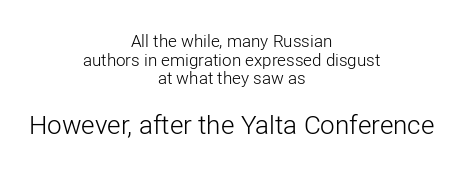
{"italic": "no", "bold": "no", "underline": "no", "align": "center", "line_spacing": "tight", "line_spacing_ratio": 1.1, "letter_spacing": "normal", "letter_spacing_em": 0.0, "larger_block": "second", "size_ratio": 1.53, "glyph_px": 26}
